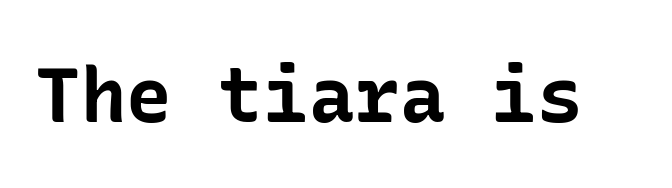
The image shows 76 px bold sans-serif type, upright; set normal letter spacing, not underlined; low stroke contrast and a medium x-height.
